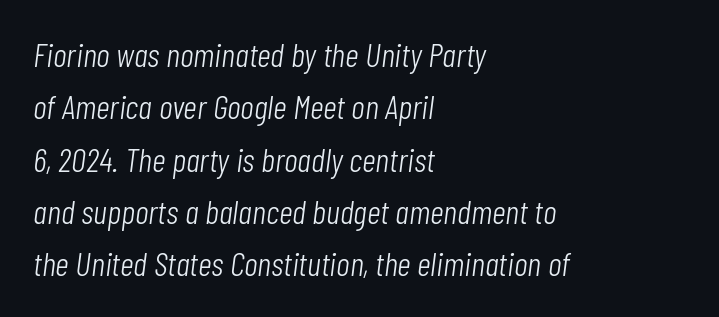
The image shows 34 px light, condensed type, italic (leaning right); set left-aligned, normal line spacing (1.54x), normal letter spacing, not underlined; low stroke contrast and a medium x-height.
